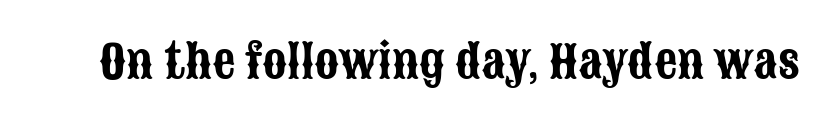
The image shows 45 px condensed sans-serif type, upright; set normal letter spacing, not underlined; low stroke contrast and a large x-height.
